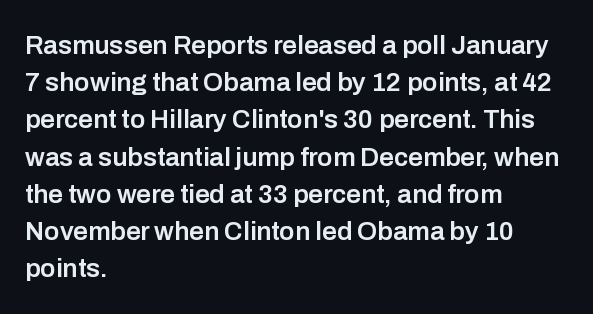
{"italic": "no", "bold": "semi", "underline": "no", "align": "left", "line_spacing": "normal", "line_spacing_ratio": 1.43, "letter_spacing": "normal", "letter_spacing_em": 0.0, "glyph_px": 26}
